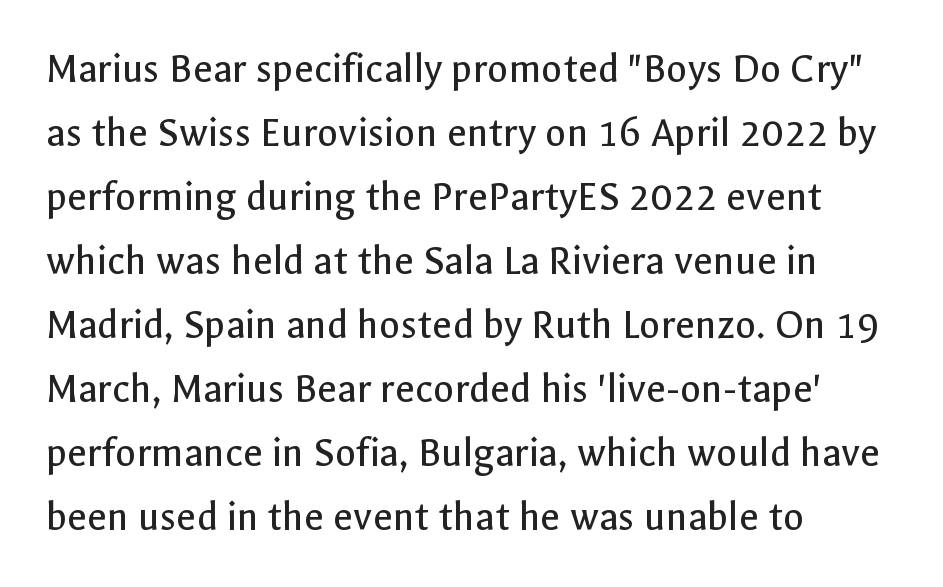
The area under the type is left untouched. The designer left line spacing at the default. This is sans-serif lettering, the kind often seen on screens and signage. The lines in this sample share a left origin and differ only in where they stop.
